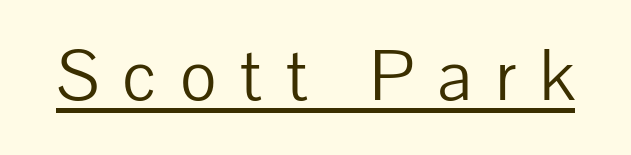
{"serif": "no", "italic": "no", "bold": "no", "weight": "light", "width": "normal", "stroke_contrast": "low", "x_height": "medium", "monospaced": "no", "underline": "yes", "letter_spacing": "wide", "letter_spacing_em": 0.32, "glyph_px": 74}
